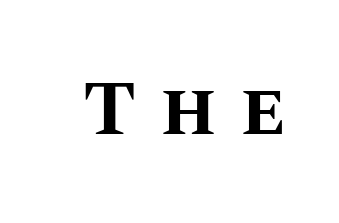
{"italic": "no", "bold": "yes", "weight": "bold", "width": "normal", "stroke_contrast": "medium", "x_height": "large", "monospaced": "no", "underline": "no", "letter_spacing": "wide", "letter_spacing_em": 0.31, "glyph_px": 76}
